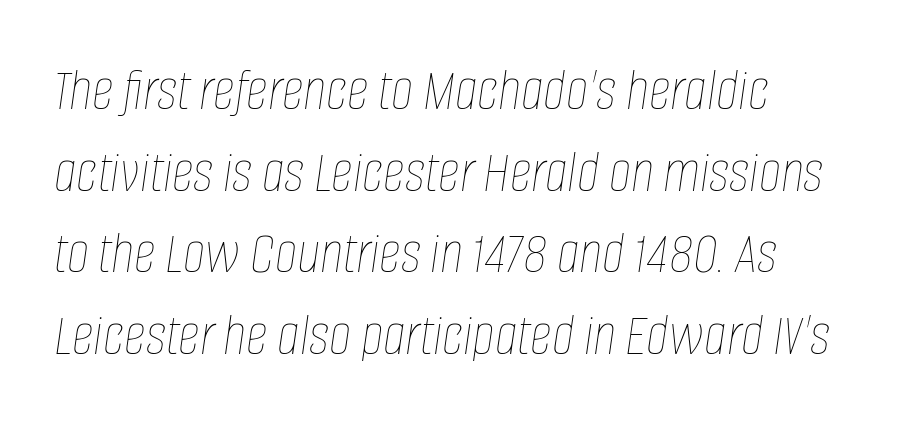
{"italic": "yes", "lean": "right", "slant_degrees": 8, "bold": "no", "weight": "thin", "width": "condensed", "stroke_contrast": "low", "x_height": "large", "monospaced": "no", "underline": "no", "align": "left", "line_spacing": "normal", "line_spacing_ratio": 1.34, "letter_spacing": "normal", "letter_spacing_em": 0.0, "glyph_px": 61}
